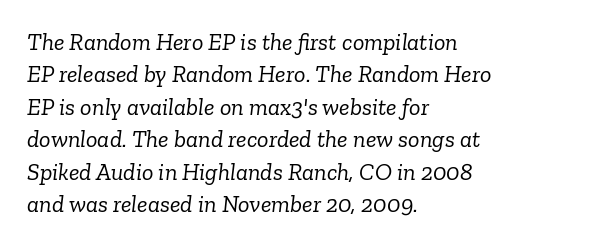
Q: Is the text bold? A: No.
Q: Is the text italic (slanted)? A: Yes, it leans right by about 6 degrees.
Q: Is the text underlined? A: No.
Q: How is the paragraph aligned? A: Left-aligned.
Q: Is the spacing between letters normal or unusually wide? A: Normal.
Q: Is the spacing between lines tight, normal or loose? A: Normal.
